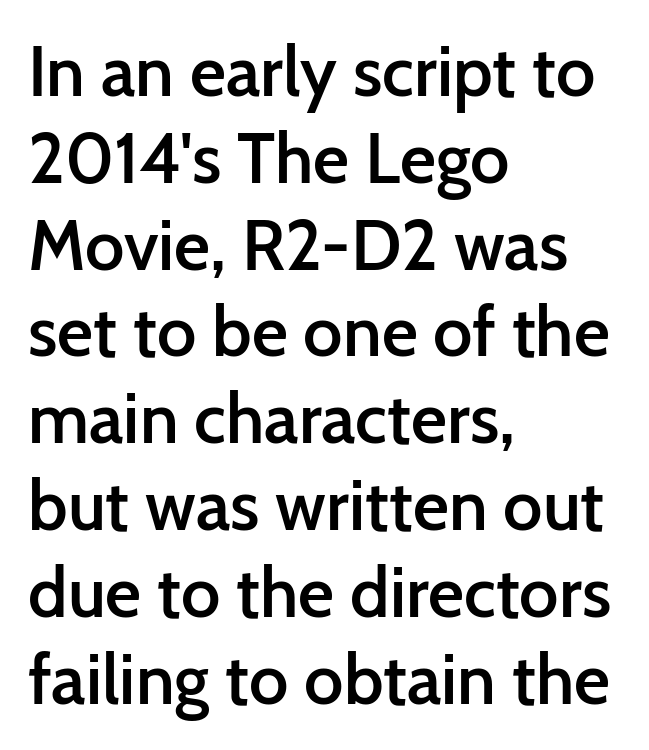
The area under the type is left untouched. In terms of letterspacing, this is plain default setting. Tall strokes in this sample are plumb rather than angled. The lines are quadded left. Nope, no serifs anywhere on these letters. The letters advance in unequal steps, a hallmark of proportional type.
